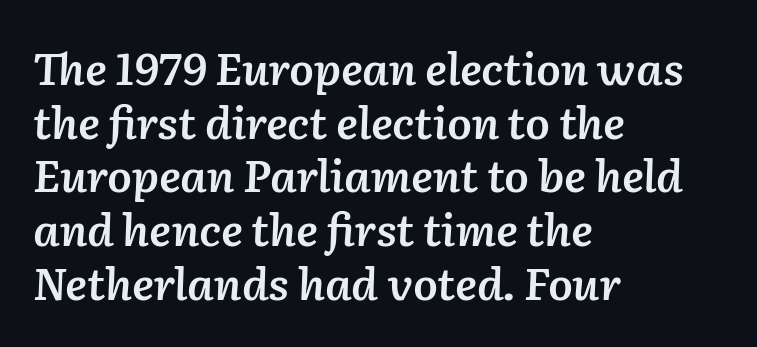
Yep, that's italic — everything's leaning. Notice how the passage keeps a crisp vertical edge on the left only. Quick note: underline off. The passage shown is semibold, sitting just below true bold.
